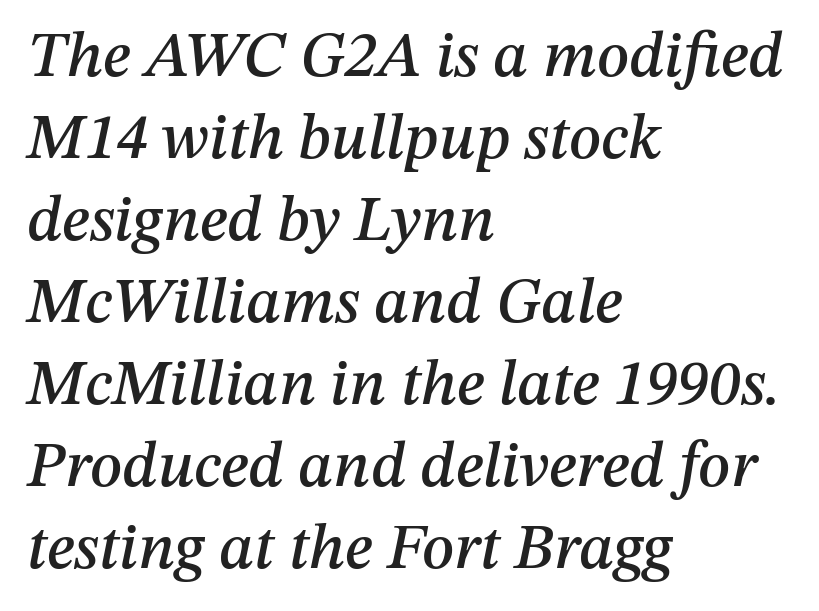
{"italic": "yes", "lean": "right", "slant_degrees": 12, "width": "normal", "stroke_contrast": "medium", "x_height": "medium", "monospaced": "no", "underline": "no", "align": "left", "line_spacing": "normal", "line_spacing_ratio": 1.28, "letter_spacing": "normal", "letter_spacing_em": 0.0, "glyph_px": 64}
